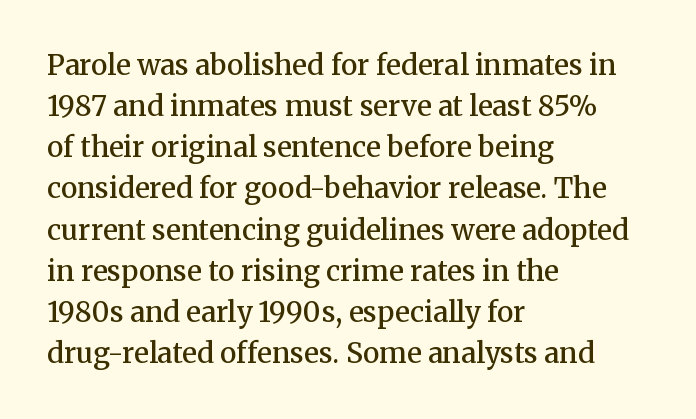
Q: Is the text bold? A: Semi-bold.
Q: Is the text italic (slanted)? A: No, it is upright.
Q: Is the typeface a serif or a sans-serif typeface? A: Serif.
Q: Is the text underlined? A: No.
Q: How is the paragraph aligned? A: Left-aligned.
Q: Is the spacing between letters normal or unusually wide? A: Normal.
Q: Is the spacing between lines tight, normal or loose? A: Normal.
Q: Width (condensed, normal, or wide)? A: Normal.
Q: Stroke contrast? A: Medium.
Q: x-height? A: Medium.
Q: Monospaced? A: No.
